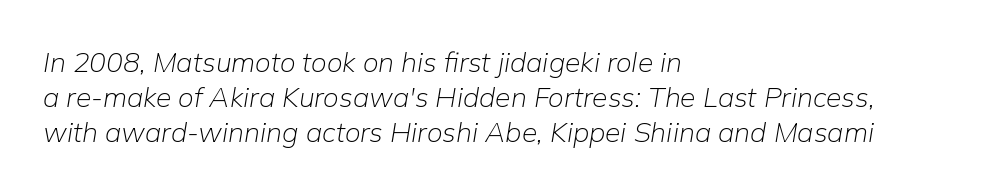
Note the varied advance widths — an 'i' is clearly narrower than an 'm'. The rendering anchors every line to the left-hand side. Is the letter spacing exaggerated? No — it looks like the ordinary default. The space directly below the letters is spotless. Quick note: italic. The designer left line spacing at the default.
